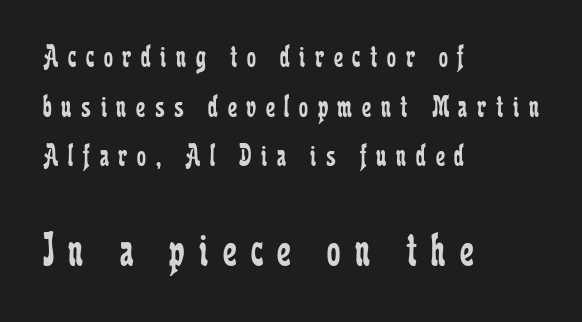
The image shows 48 px regular-weight, condensed serif type, upright; set left-aligned, normal line spacing (1.55x), unusually wide letter spacing (+0.3 em), not underlined; the second (bottom) block is 1.5x larger; low stroke contrast and a medium x-height.
